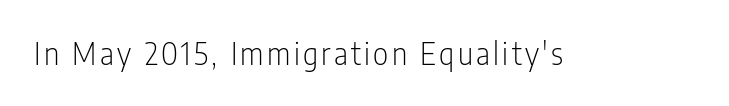
{"serif": "no", "italic": "no", "bold": "no", "weight": "light", "width": "condensed", "stroke_contrast": "low", "x_height": "medium", "monospaced": "no", "underline": "no", "glyph_px": 30}
